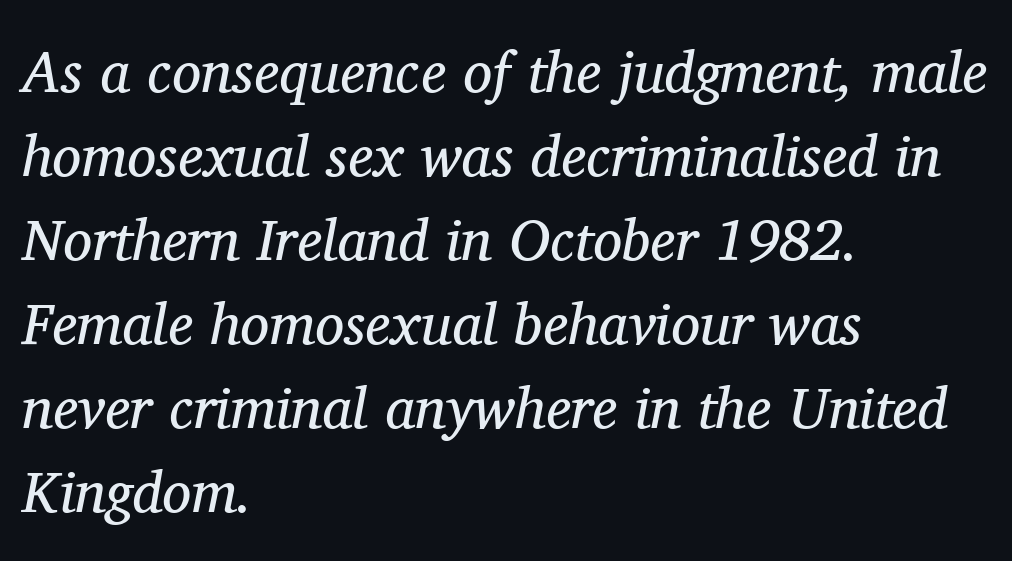
{"serif": "yes", "italic": "yes", "lean": "right", "slant_degrees": 11, "bold": "no", "weight": "regular", "width": "normal", "stroke_contrast": "medium", "x_height": "medium", "monospaced": "no", "underline": "no", "align": "left", "line_spacing": "normal", "line_spacing_ratio": 1.45, "letter_spacing": "normal", "letter_spacing_em": 0.0, "glyph_px": 58}
